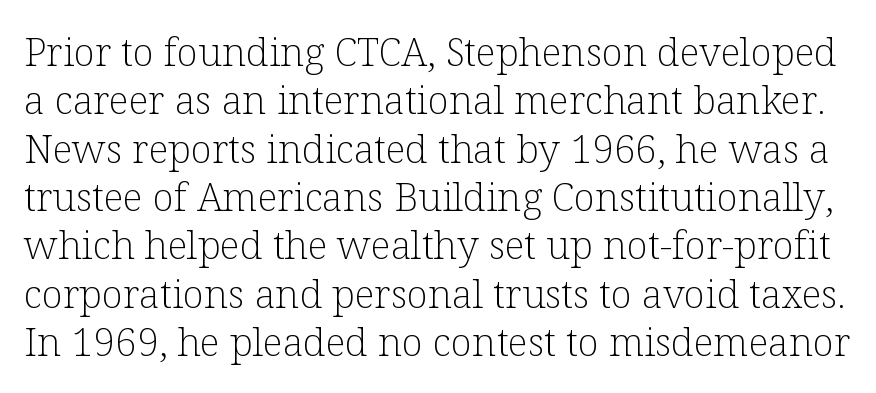
Check the space under the baseline: it is left empty. Is this a fixed-width face? No — the glyphs have proportional, varying widths. Rendered with straight, roman letterforms. The characters are drawn with everyday or finer stroke widths. Glyph-to-glyph distance matches everyday printed text. A serif font was chosen for this passage.
